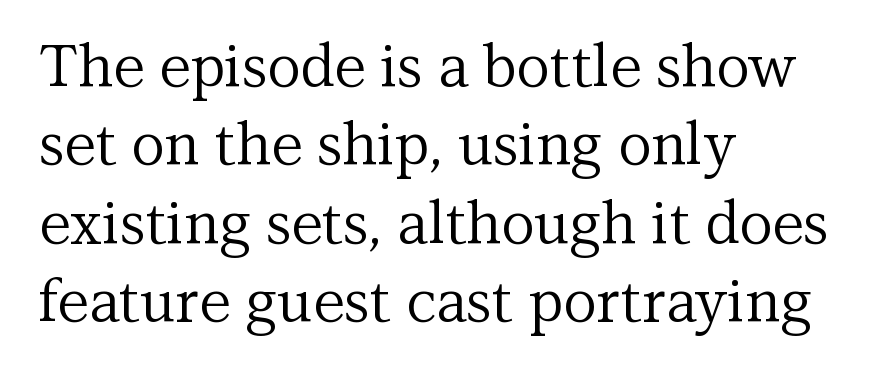
Unbolded letterforms with no extra heft. Is the letter spacing exaggerated? No — it looks like the ordinary default. Tall strokes in this sample are plumb rather than angled. Short and long lines alike share a common starting point at left. Check the space under the baseline: it is left empty. You could not count columns in this text — the font is proportionally spaced.
